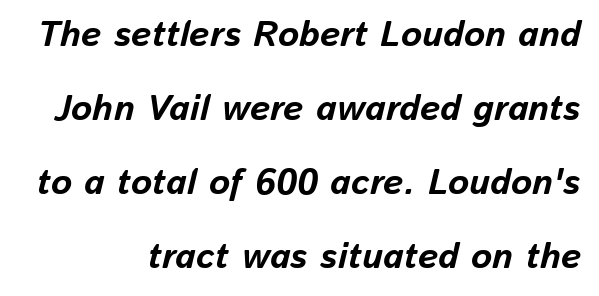
{"italic": "yes", "lean": "right", "slant_degrees": 13, "bold": "yes", "weight": "bold", "width": "normal", "stroke_contrast": "low", "x_height": "medium", "monospaced": "no", "underline": "no", "align": "right", "line_spacing": "loose", "line_spacing_ratio": 2.06, "letter_spacing": "normal", "letter_spacing_em": 0.0, "glyph_px": 36}
